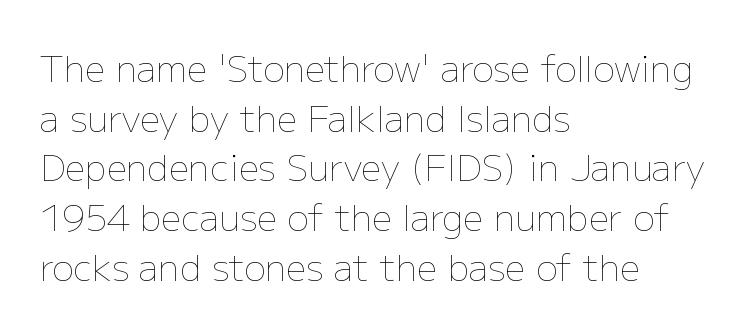
The image shows 36 px thin type, upright; set left-aligned, normal line spacing (1.38x), normal letter spacing, not underlined; low stroke contrast and a medium x-height.
